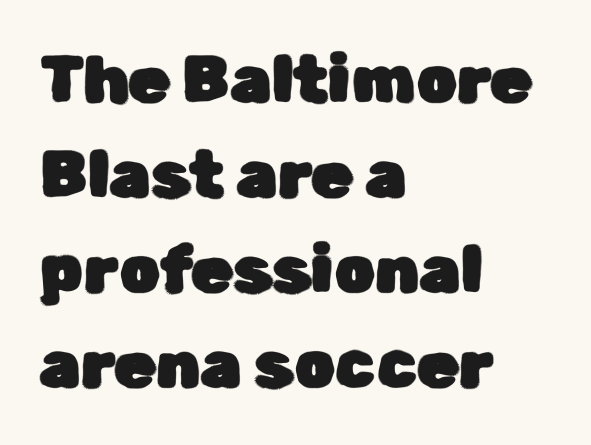
The image shows 66 px sans-serif type, upright; set left-aligned, normal line spacing (1.44x), normal letter spacing, not underlined; low stroke contrast and a medium x-height.
